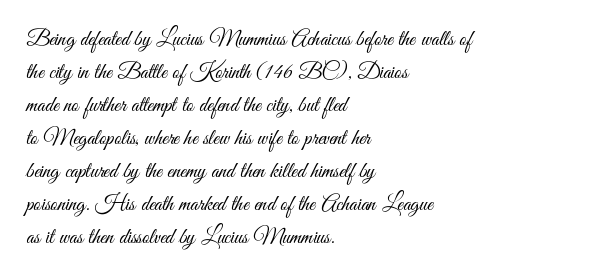
{"bold": "no", "underline": "no", "align": "left", "line_spacing": "normal", "line_spacing_ratio": 1.5, "letter_spacing": "normal", "letter_spacing_em": 0.0, "glyph_px": 22}
